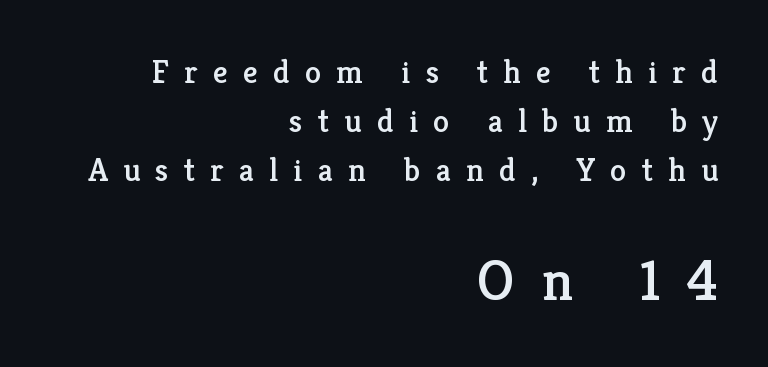
Serifs: yes, visible at the terminals of the letterforms. The baseline area is clear. Nope, not italic — everything's standing straight. Students, observe: this is what conventionally led text looks like. A student would call this right alignment; a typographer would say flush right, rag left. The line texture is sparse and dotted thanks to wide tracking.
